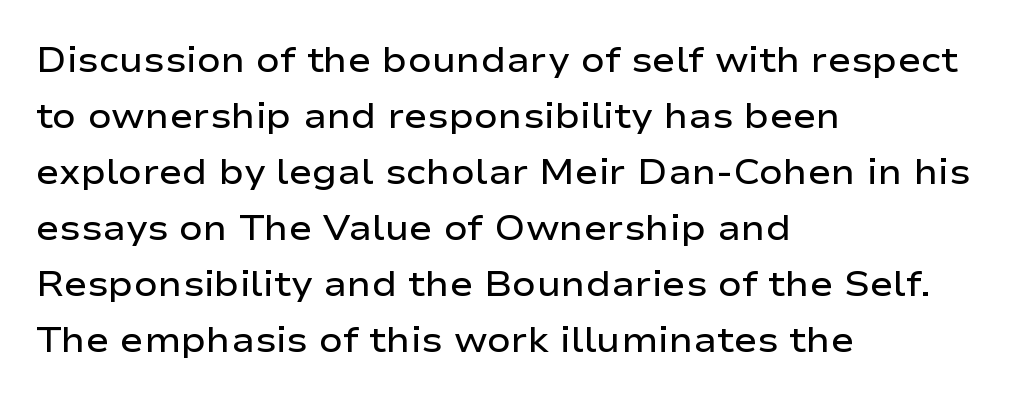
All the whitespace from short lines collects on the right. Weight check: semibold — heavier than regular, not quite bold. Interline gaps are of average width in this sample. The passage shown is typed in a proportional face where columns would drift. Do the letters lean? They stand straight. Decoration check: the copy has no underline.
